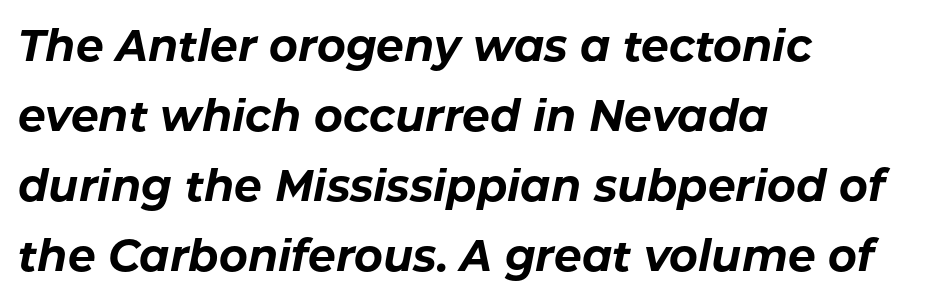
{"italic": "yes", "lean": "right", "slant_degrees": 11, "bold": "yes", "weight": "bold", "width": "normal", "stroke_contrast": "low", "x_height": "medium", "monospaced": "no", "underline": "no", "align": "left", "line_spacing": "normal", "line_spacing_ratio": 1.59, "letter_spacing": "normal", "letter_spacing_em": 0.0, "glyph_px": 44}
